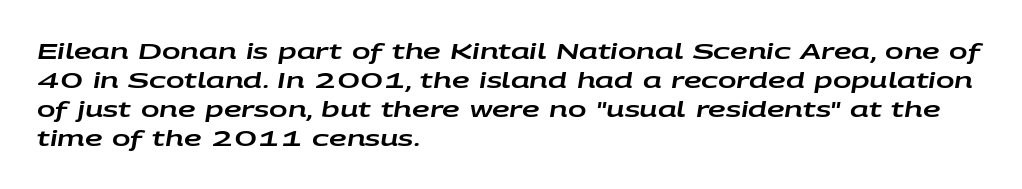
Nobody touched the tracking dial on this one. Type without underlining. Notice how descenders clear the ascenders below comfortably — that's standard leading. Notice how the passage keeps a crisp vertical edge on the left only. Does the lettering tilt? It does — this is italic.
